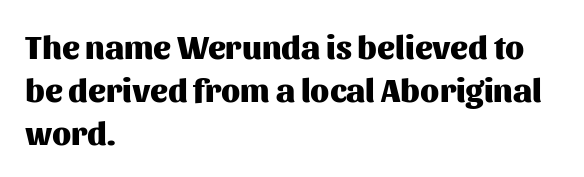
The image shows 33 px heavy sans-serif type, upright; set left-aligned, normal line spacing (1.31x), normal letter spacing, not underlined; medium stroke contrast and a medium x-height.
